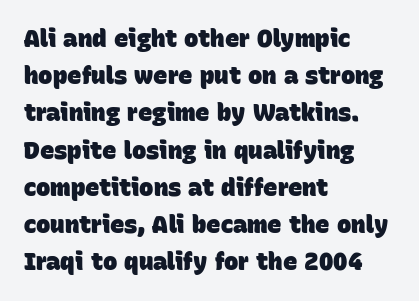
The paragraph shown leans on its left margin. Compared with an ordinary text face, these strokes are far heavier — a full bold. The letterforms sit shoulder to shoulder at normal distance. Unmarked baselines from the first word to the last. This sample keeps an unexceptional amount of space between lines.
